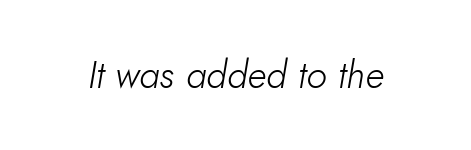
The image shows 38 px light type, italic (leaning right); set normal letter spacing, not underlined; low stroke contrast and a small x-height.
